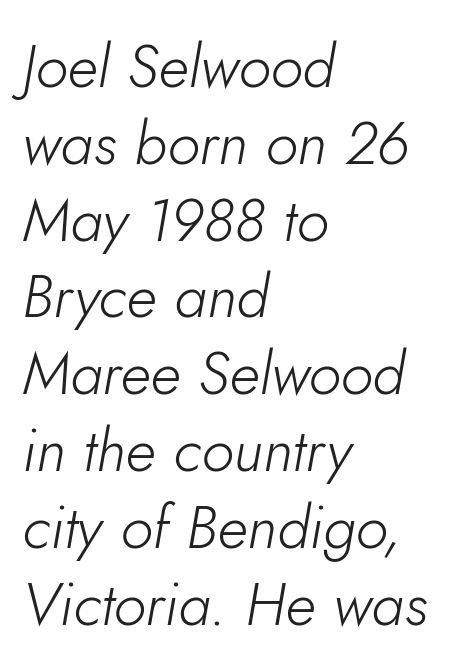
Counters stay open thanks to moderate or lighter strokes. Successive baselines arrive at the customary interval. The letters are slanted; this is an italic face. Is this a fixed-width face? No — the glyphs have proportional, varying widths. Horizontal alignment here is leftward, the default for most running prose.
